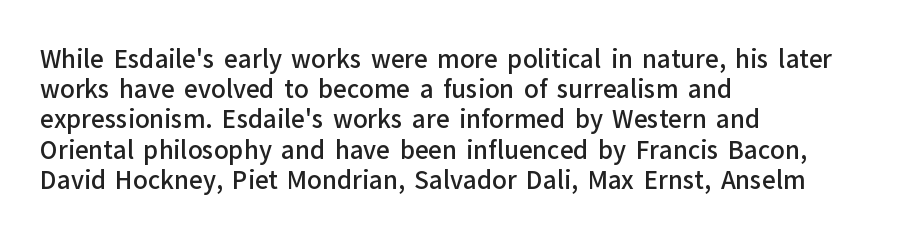
The image shows 24 px text type, upright; set left-aligned, normal line spacing (1.26x), normal letter spacing, not underlined.
